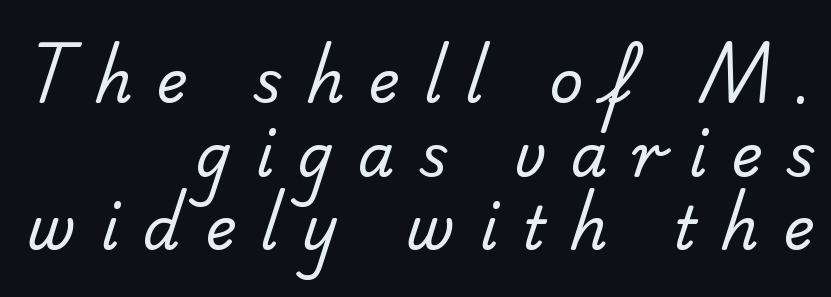
Q: Is the text bold? A: No.
Q: Is the typeface a serif or a sans-serif typeface? A: Sans-serif.
Q: Is the text underlined? A: No.
Q: How is the paragraph aligned? A: Right-aligned.
Q: Is the spacing between letters normal or unusually wide? A: Unusually wide.
Q: Is the spacing between lines tight, normal or loose? A: Normal.
Q: Width (condensed, normal, or wide)? A: Normal.
Q: Stroke contrast? A: Low.
Q: x-height? A: Small.
Q: Monospaced? A: No.
